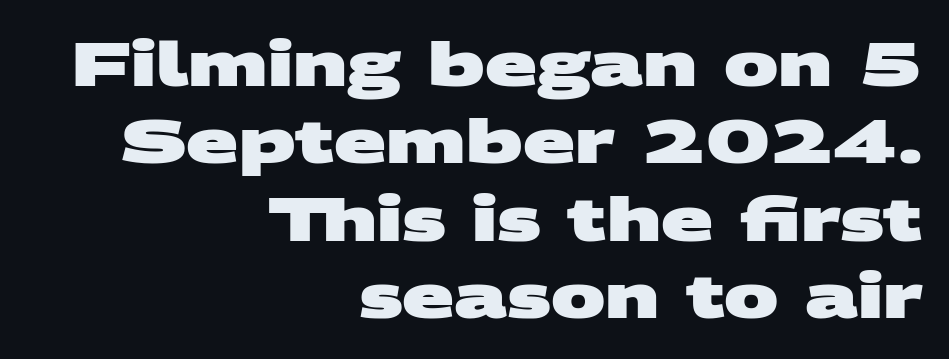
{"serif": "no", "bold": "yes", "weight": "heavy", "width": "wide", "stroke_contrast": "medium", "x_height": "large", "monospaced": "no", "underline": "no", "align": "right", "line_spacing": "normal", "line_spacing_ratio": 1.27, "letter_spacing": "normal", "letter_spacing_em": 0.0, "glyph_px": 61}
